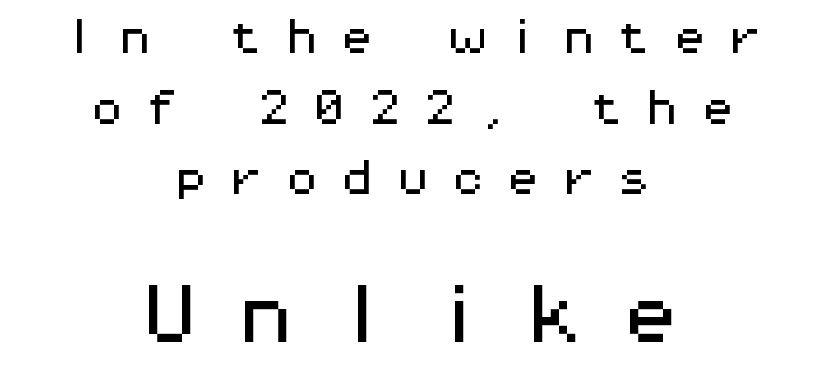
The image shows 66 px wide sans-serif type, upright, monospaced; set centered, line spacing 1.86x, unusually wide letter spacing (+0.46 em), not underlined; the second (bottom) block is 1.74x larger; medium stroke contrast and a medium x-height.
